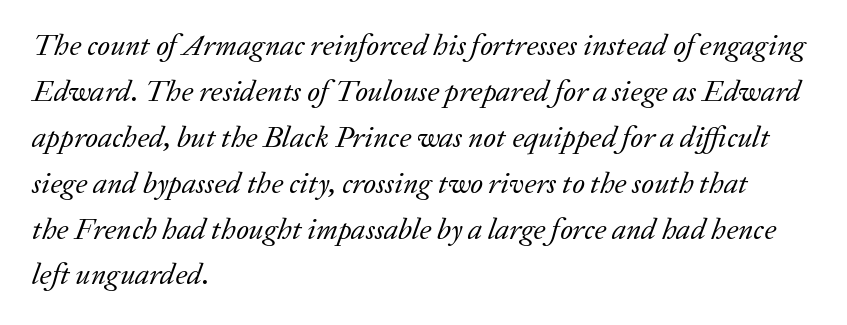
{"serif": "yes", "italic": "yes", "lean": "right", "slant_degrees": 20, "bold": "no", "weight": "regular", "width": "normal", "stroke_contrast": "low", "x_height": "medium", "monospaced": "no", "underline": "no", "align": "left", "line_spacing": "normal", "line_spacing_ratio": 1.53, "letter_spacing": "normal", "letter_spacing_em": 0.0, "glyph_px": 30}
